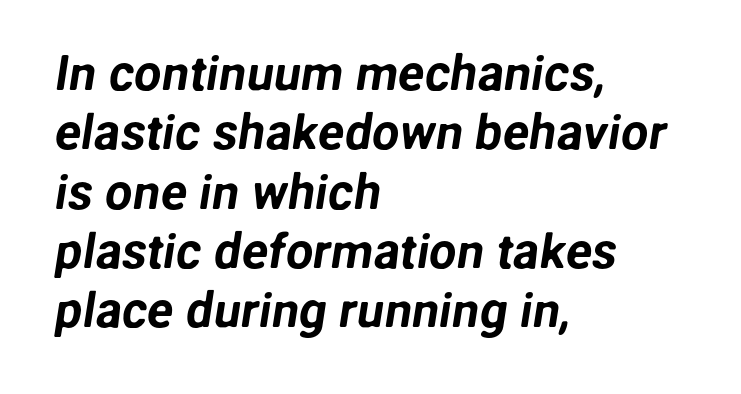
Q: Is the typeface a serif or a sans-serif typeface? A: Sans-serif.
Q: Is the text underlined? A: No.
Q: How is the paragraph aligned? A: Left-aligned.
Q: Is the spacing between letters normal or unusually wide? A: Normal.
Q: Width (condensed, normal, or wide)? A: Normal.
Q: Stroke contrast? A: Low.
Q: x-height? A: Medium.
Q: Monospaced? A: No.
